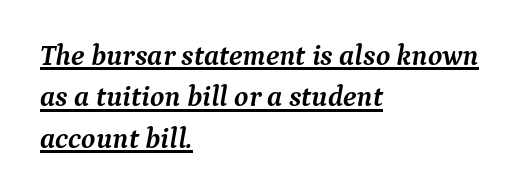
{"serif": "yes", "italic": "yes", "lean": "right", "slant_degrees": 9, "bold": "yes", "weight": "semibold", "width": "normal", "stroke_contrast": "medium", "x_height": "medium", "monospaced": "no", "underline": "yes", "align": "left", "line_spacing": "normal", "line_spacing_ratio": 1.43, "letter_spacing": "normal", "letter_spacing_em": 0.0, "glyph_px": 29}
